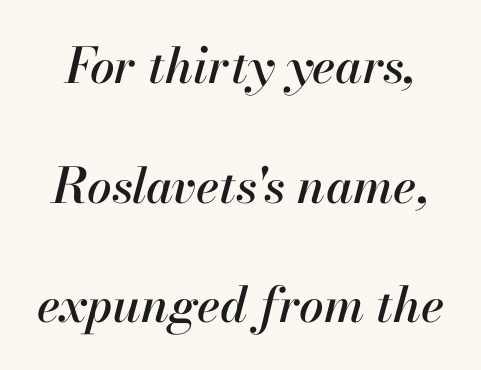
Q: Is the text italic (slanted)? A: Yes, it leans right by about 13 degrees.
Q: Is the text underlined? A: No.
Q: Is the spacing between letters normal or unusually wide? A: Normal.
Q: Is the spacing between lines tight, normal or loose? A: Loose.
Q: Width (condensed, normal, or wide)? A: Normal.
Q: Stroke contrast? A: High.
Q: x-height? A: Small.
Q: Monospaced? A: No.
